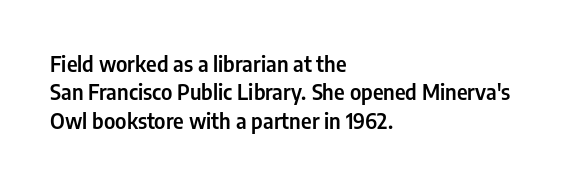
The image shows 21 px text type, upright; set left-aligned, normal line spacing (1.35x), normal letter spacing, not underlined.
